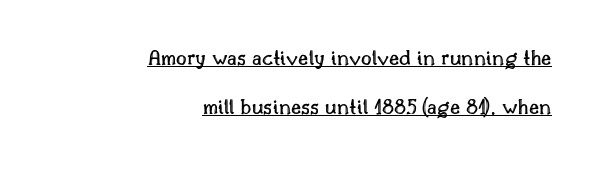
The image shows 23 px text type, upright; set right-aligned, loose line spacing (2.14x), normal letter spacing, underlined.
